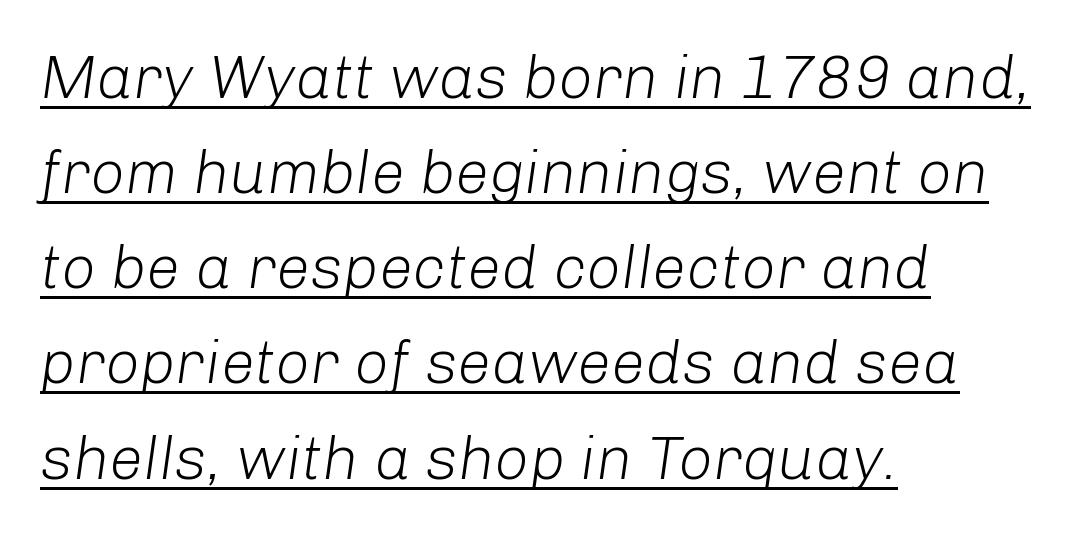
The image shows 61 px light type, italic (leaning right); set left-aligned, normal line spacing (1.56x), normal letter spacing, underlined; low stroke contrast and a medium x-height.
